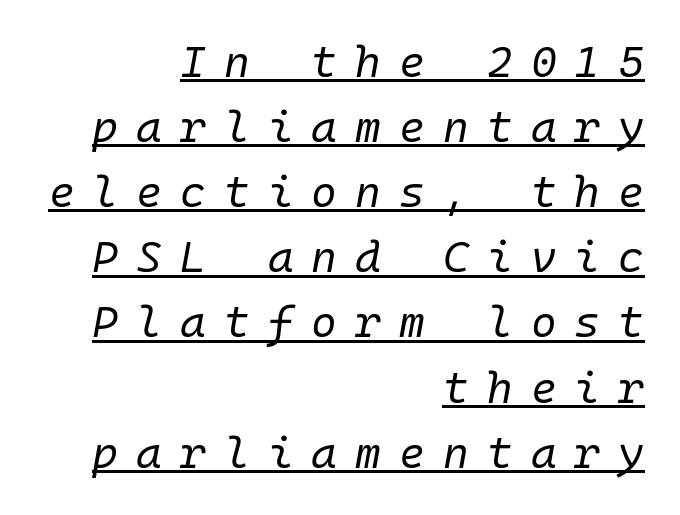
Q: Is the text bold? A: No.
Q: Is the text italic (slanted)? A: Yes, it leans right by about 10 degrees.
Q: Is the text underlined? A: Yes.
Q: How is the paragraph aligned? A: Right-aligned.
Q: Is the spacing between letters normal or unusually wide? A: Unusually wide.
Q: Is the spacing between lines tight, normal or loose? A: Normal.
Q: Width (condensed, normal, or wide)? A: Normal.
Q: Stroke contrast? A: Low.
Q: x-height? A: Medium.
Q: Monospaced? A: Yes.
